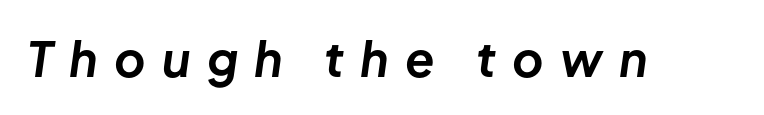
The strokes are fattened all the way to bold. Looking at the ascenders, they clearly lean. Nobody drew a line under any word here. Spacing verdict: proportional, widths tailored to each character. Honestly, the letter spacing is so wide it's the main thing you notice.
